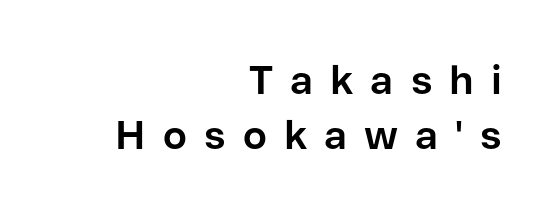
The image shows 40 px bold sans-serif type, upright; set right-aligned, normal line spacing (1.38x), unusually wide letter spacing (+0.43 em), not underlined; low stroke contrast and a medium x-height.
